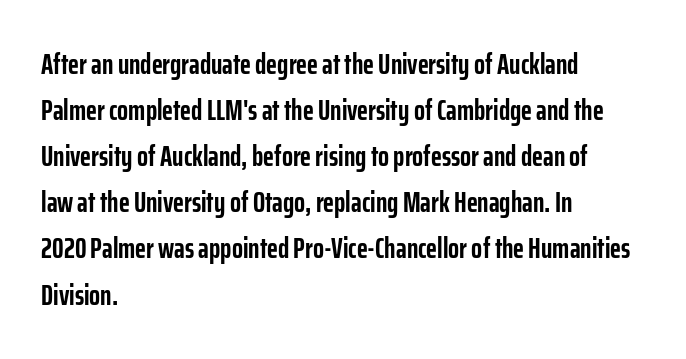
The image shows 29 px semibold, condensed sans-serif type, upright; set left-aligned, normal line spacing (1.59x), normal letter spacing, not underlined; low stroke contrast and a medium x-height.
